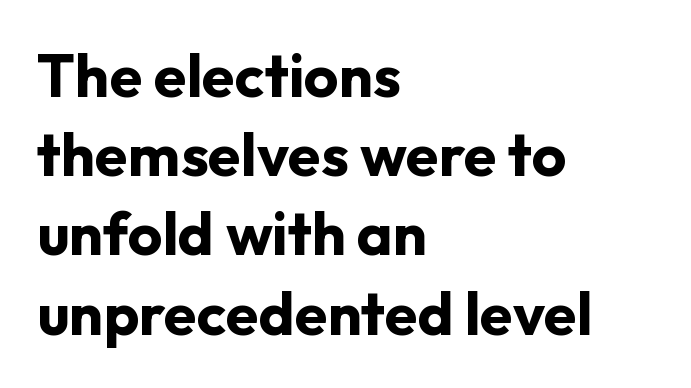
The image shows 60 px bold sans-serif type, upright; set left-aligned, normal line spacing (1.32x), normal letter spacing, not underlined; low stroke contrast and a medium x-height.
